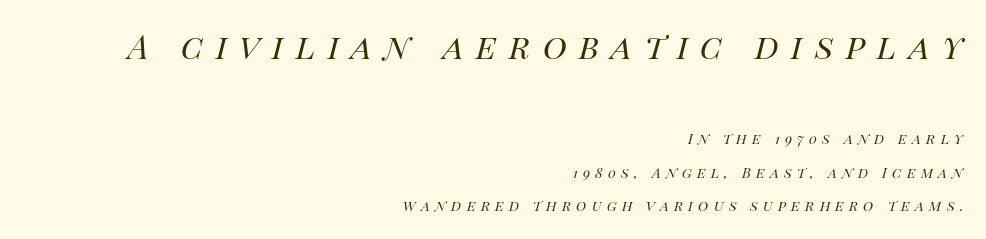
Which of the two is more prominent by size? The first, at the top. The block of text is sparse from top to bottom, with ample space between rows. These glyphs show unthickened strokes, regular width or finer. Does extra space separate the letters? Yes, quite a lot of it. The ragged edge is on the left, which tells us the setting is flush right. These lines are rendered in a variable-pitch font.
